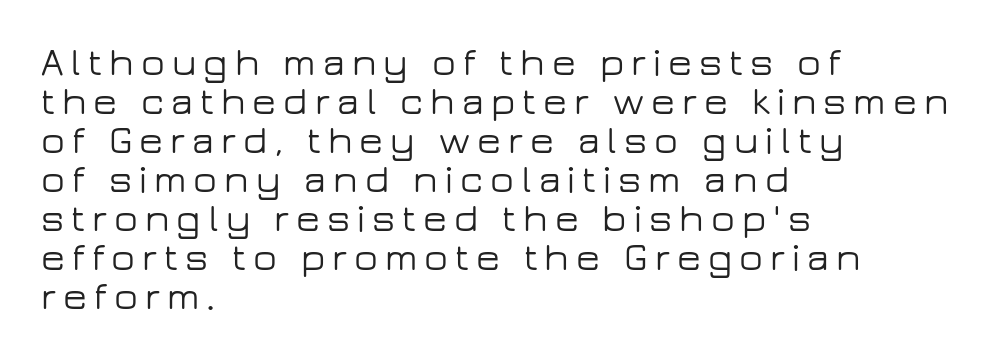
Are there feet on the stems? There aren't — it's a sans. Cramped leading. This sample uses an upright cut, with every glyph sitting square on the baseline. The compositor pushed each line to the left boundary.
